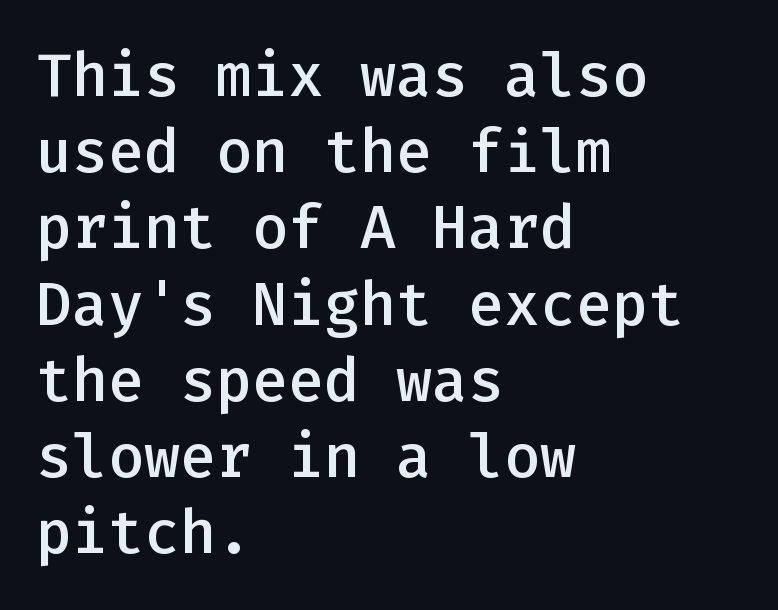
{"serif": "no", "italic": "no", "bold": "semi", "weight": "semibold", "width": "normal", "stroke_contrast": "low", "x_height": "medium", "monospaced": "yes", "underline": "no", "align": "left", "line_spacing": "normal", "line_spacing_ratio": 1.27, "letter_spacing": "normal", "letter_spacing_em": 0.0, "glyph_px": 60}
